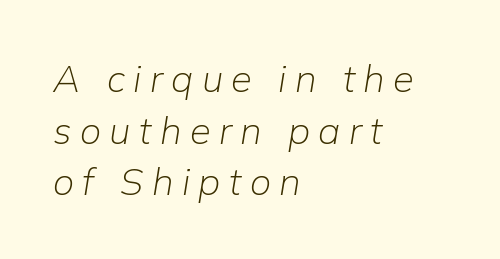
This rendering uses left alignment, leaving the right contour irregular. What stands out about the letter spacing? Its width — letters are far apart. The face used here has a pronounced slope to its letters. Just letters on the line, the space beneath them empty. Character widths vary here, with narrow letters taking less room than wide ones. Evenly set lines give the paragraph a standard silhouette.
